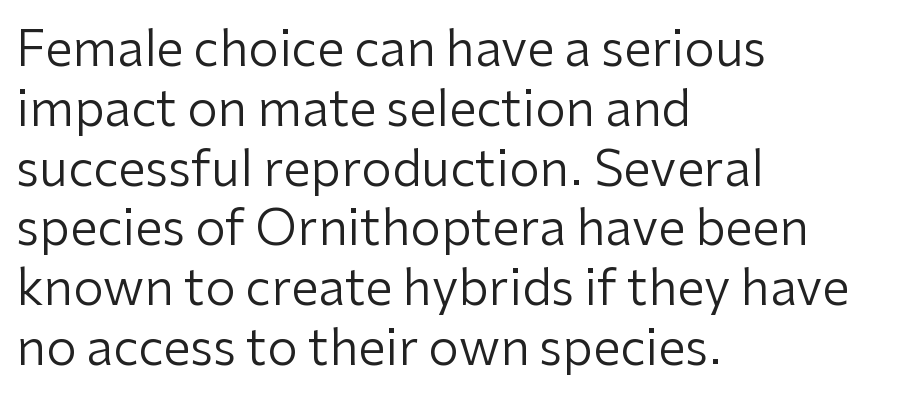
The image shows 49 px regular-weight sans-serif type, upright; set left-aligned, line spacing 1.22x, normal letter spacing, not underlined; low stroke contrast and a medium x-height.
